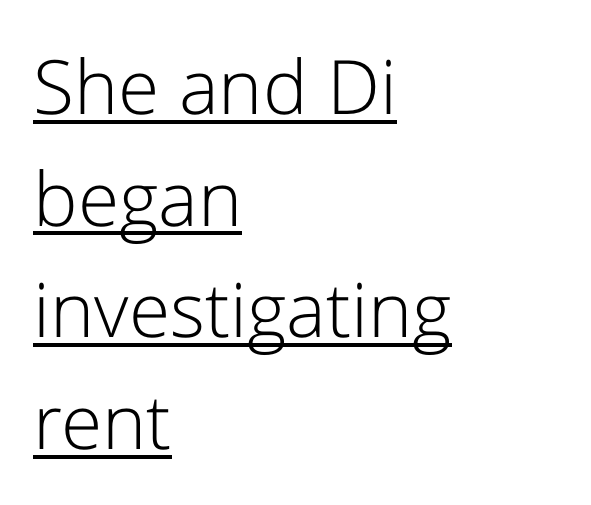
The letters advance in unequal steps, a hallmark of proportional type. If you measured baseline to baseline, you'd find a middling distance. Is the type heavy? It reads as light-to-regular instead. Tracking here is standard; glyphs follow each other at the usual distance. Underlined type.
